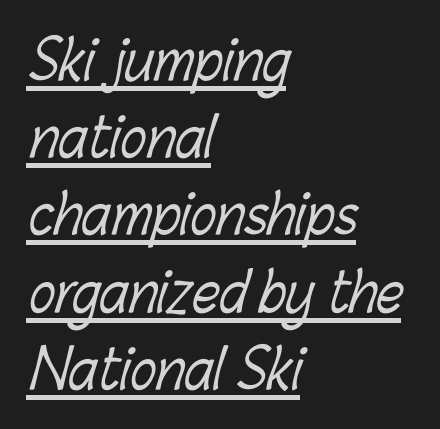
Every row of glyphs begins at an identical x-position on the left. Students, note that the glyphs here touch the page at normal intervals. Is the stroke heavy? The answer is a plain regular-or-lighter. Looks like regular typesetting: each glyph gets only the width it needs. Notice how descenders clear the ascenders below comfortably — that's standard leading. The string is rendered with underlining switched on.
